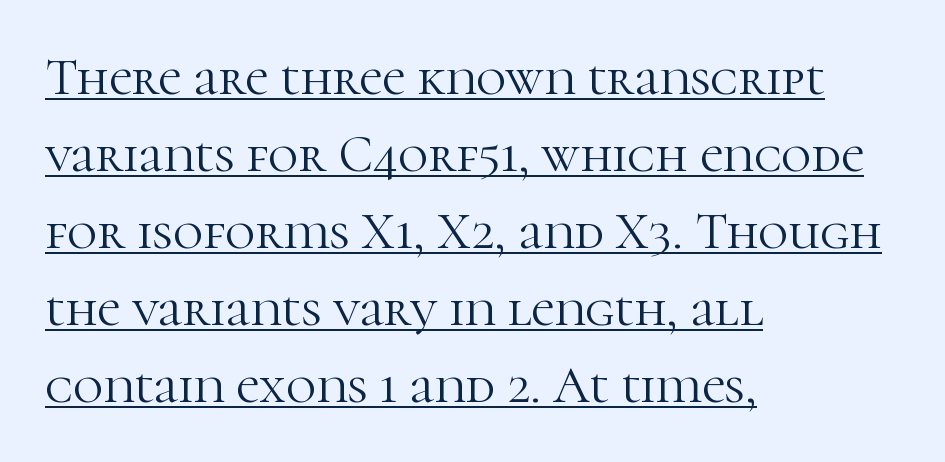
The image shows 52 px light serif type, upright; set left-aligned, normal line spacing (1.48x), normal letter spacing, underlined; high stroke contrast and a medium x-height.
